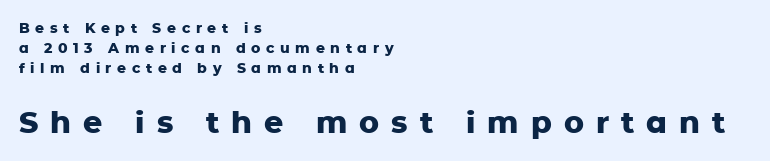
Q: Is the text bold? A: Yes.
Q: Is the text italic (slanted)? A: No, it is upright.
Q: Is the typeface a serif or a sans-serif typeface? A: Sans-serif.
Q: Is the text underlined? A: No.
Q: How is the paragraph aligned? A: Left-aligned.
Q: Is the spacing between letters normal or unusually wide? A: Unusually wide.
Q: Is the spacing between lines tight, normal or loose? A: Normal.
Q: Which block of text is set in a larger size, the first (top) or the second (bottom)? A: The second (bottom) one.
Q: Width (condensed, normal, or wide)? A: Normal.
Q: Stroke contrast? A: Low.
Q: x-height? A: Medium.
Q: Monospaced? A: No.
